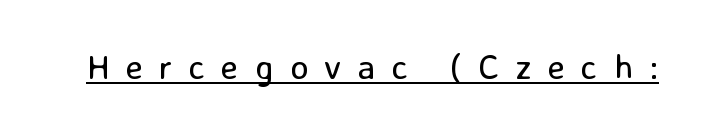
Every stem runs plumb, perpendicular to the baseline. A typesetter would call this proportional, since set widths differ per character. Does extra space separate the letters? Yes, quite a lot of it. Regarding serifs, this sample does without them. The typesetter has applied underlining to the passage shown.
